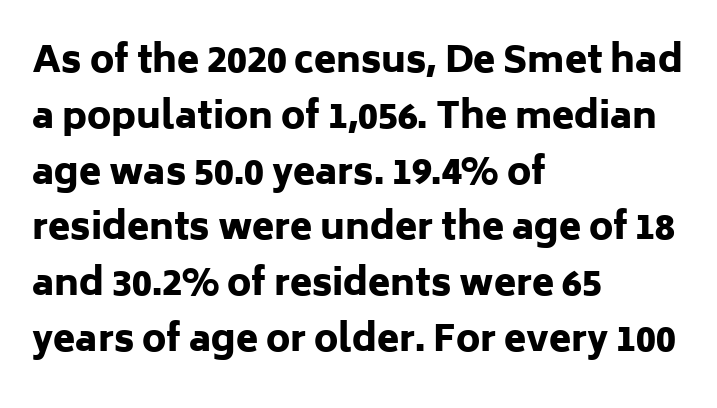
Q: Is the text bold? A: Yes.
Q: Is the text italic (slanted)? A: No, it is upright.
Q: Is the typeface a serif or a sans-serif typeface? A: Sans-serif.
Q: Is the text underlined? A: No.
Q: How is the paragraph aligned? A: Left-aligned.
Q: Is the spacing between letters normal or unusually wide? A: Normal.
Q: Is the spacing between lines tight, normal or loose? A: Normal.
Q: Width (condensed, normal, or wide)? A: Normal.
Q: Stroke contrast? A: Low.
Q: x-height? A: Medium.
Q: Monospaced? A: No.
